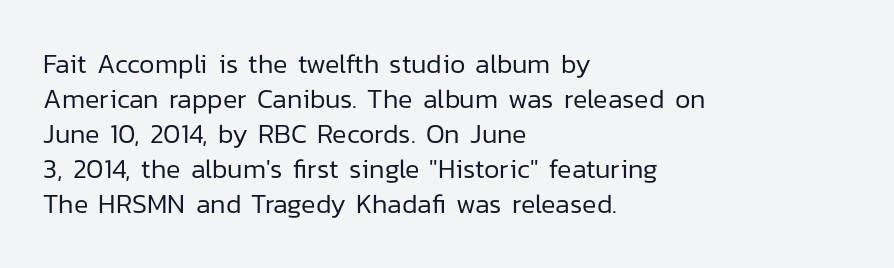
The image shows 27 px text type, upright; set left-aligned, normal line spacing (1.3x), normal letter spacing, not underlined.
